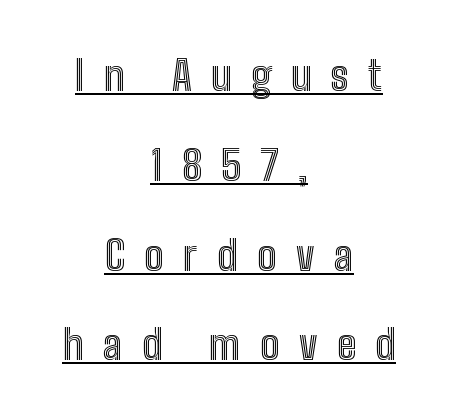
The vertical gap from one line to the next is large. Emphasis is given by a line drawn under the lettering. Notice how the stems are strictly vertical — no italics here. The rendering uses natural spacing where letterforms have individual widths. The compositor balanced each line on the midline. Substantial extra tracking has been applied to these lines.
